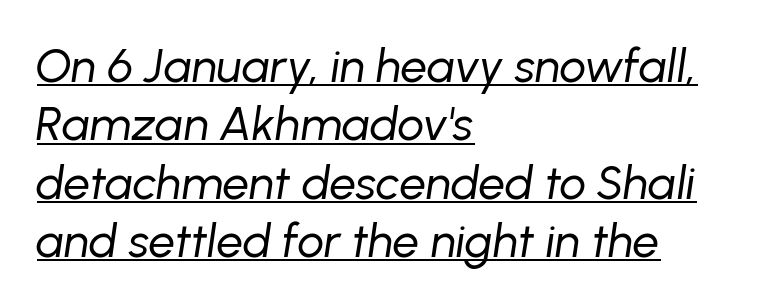
Q: Is the text bold? A: No.
Q: Is the text italic (slanted)? A: Yes, it leans right by about 8 degrees.
Q: Is the text underlined? A: Yes.
Q: How is the paragraph aligned? A: Left-aligned.
Q: Is the spacing between letters normal or unusually wide? A: Normal.
Q: Width (condensed, normal, or wide)? A: Normal.
Q: Stroke contrast? A: Low.
Q: x-height? A: Medium.
Q: Monospaced? A: No.
